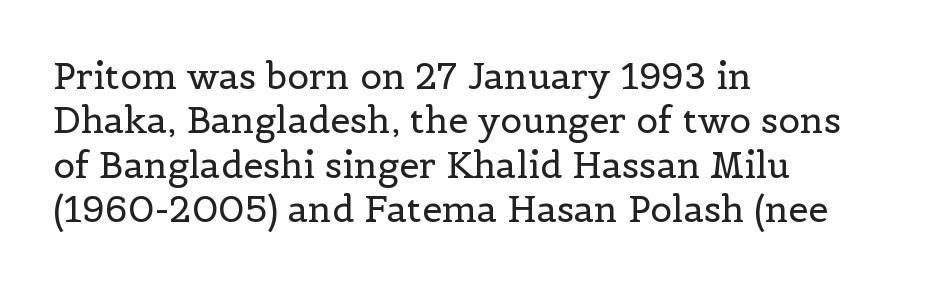
{"serif": "yes", "italic": "no", "bold": "no", "weight": "regular", "width": "normal", "x_height": "medium", "monospaced": "no", "underline": "no", "align": "left", "line_spacing_ratio": 1.23, "letter_spacing": "normal", "letter_spacing_em": 0.0, "glyph_px": 36}
